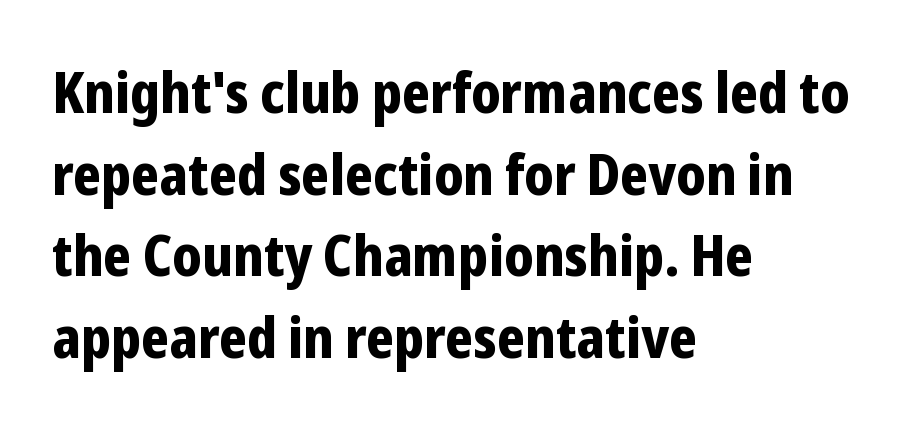
{"serif": "no", "italic": "no", "bold": "yes", "weight": "bold", "width": "condensed", "stroke_contrast": "low", "x_height": "medium", "monospaced": "no", "underline": "no", "align": "left", "line_spacing": "normal", "line_spacing_ratio": 1.43, "letter_spacing": "normal", "letter_spacing_em": 0.0, "glyph_px": 57}
